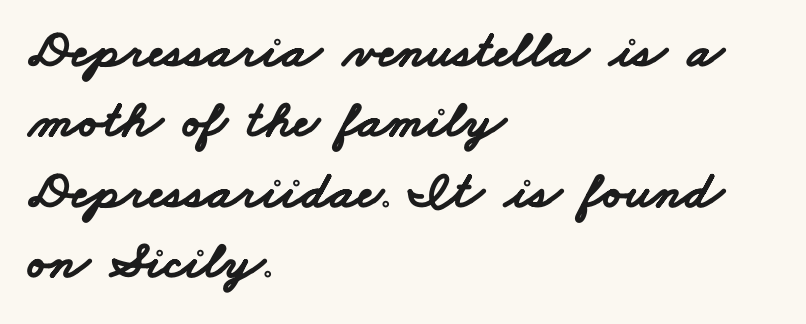
{"serif": "no", "bold": "yes", "weight": "bold", "width": "wide", "stroke_contrast": "low", "x_height": "small", "monospaced": "no", "underline": "no", "align": "left", "line_spacing": "normal", "line_spacing_ratio": 1.33, "letter_spacing": "normal", "letter_spacing_em": 0.0, "glyph_px": 53}
